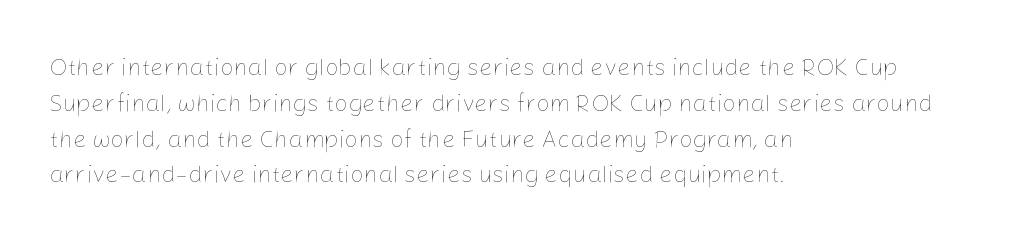
{"italic": "no", "bold": "no", "underline": "no", "align": "left", "line_spacing": "normal", "line_spacing_ratio": 1.49, "letter_spacing": "normal", "letter_spacing_em": 0.0, "glyph_px": 24}
